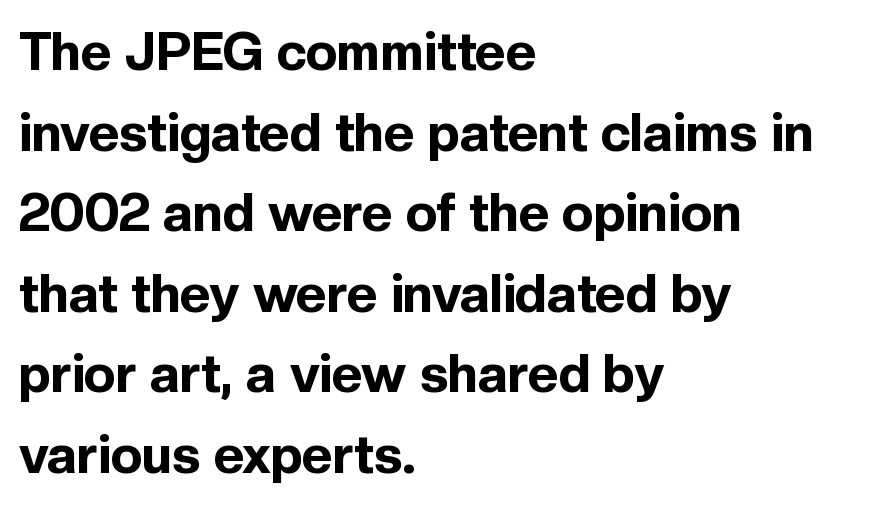
Q: Is the text bold? A: Yes.
Q: Is the text italic (slanted)? A: No, it is upright.
Q: Is the typeface a serif or a sans-serif typeface? A: Sans-serif.
Q: Is the text underlined? A: No.
Q: How is the paragraph aligned? A: Left-aligned.
Q: Is the spacing between letters normal or unusually wide? A: Normal.
Q: Is the spacing between lines tight, normal or loose? A: Normal.
Q: Width (condensed, normal, or wide)? A: Normal.
Q: x-height? A: Medium.
Q: Monospaced? A: No.
